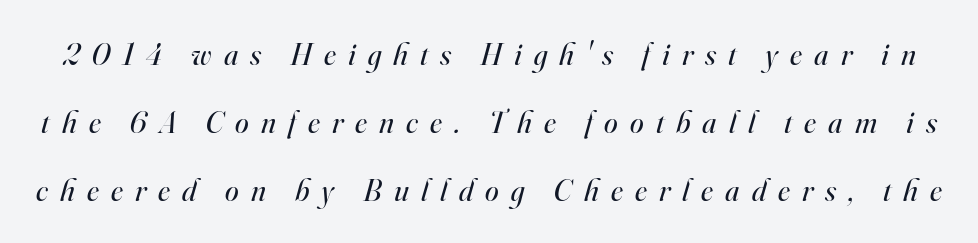
The image shows 31 px regular-weight serif type, italic (leaning right); set loose line spacing (2.19x), unusually wide letter spacing (+0.39 em), not underlined; high stroke contrast and a small x-height.
